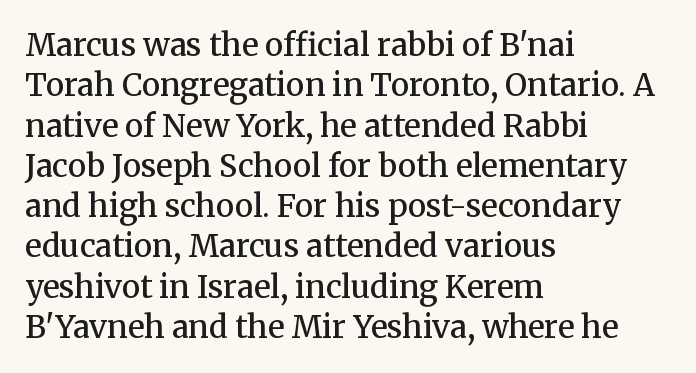
Q: Is the text bold? A: Semi-bold.
Q: Is the text italic (slanted)? A: No, it is upright.
Q: Is the typeface a serif or a sans-serif typeface? A: Serif.
Q: Is the text underlined? A: No.
Q: How is the paragraph aligned? A: Left-aligned.
Q: Is the spacing between letters normal or unusually wide? A: Normal.
Q: Is the spacing between lines tight, normal or loose? A: Normal.
Q: Width (condensed, normal, or wide)? A: Normal.
Q: Stroke contrast? A: Medium.
Q: x-height? A: Medium.
Q: Monospaced? A: No.
